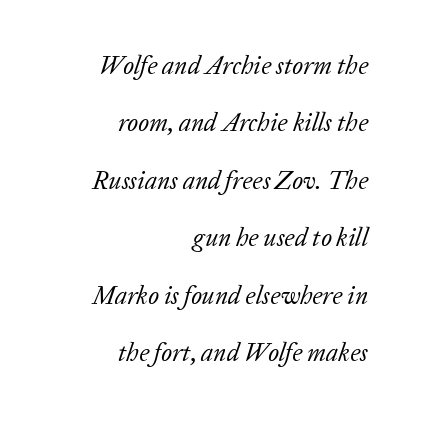
Q: Is the text bold? A: No.
Q: Is the text italic (slanted)? A: Yes, it leans right by about 20 degrees.
Q: Is the text underlined? A: No.
Q: How is the paragraph aligned? A: Right-aligned.
Q: Is the spacing between letters normal or unusually wide? A: Normal.
Q: Is the spacing between lines tight, normal or loose? A: Loose.
